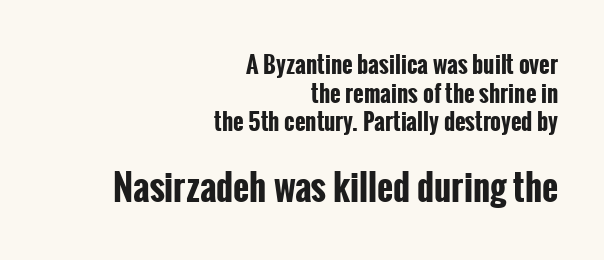
Q: Is the text bold? A: Yes.
Q: Is the text italic (slanted)? A: No, it is upright.
Q: Is the typeface a serif or a sans-serif typeface? A: Sans-serif.
Q: Is the text underlined? A: No.
Q: How is the paragraph aligned? A: Right-aligned.
Q: Is the spacing between letters normal or unusually wide? A: Normal.
Q: Is the spacing between lines tight, normal or loose? A: Normal.
Q: Which block of text is set in a larger size, the first (top) or the second (bottom)? A: The second (bottom) one.
Q: Width (condensed, normal, or wide)? A: Condensed.
Q: Stroke contrast? A: Low.
Q: x-height? A: Medium.
Q: Monospaced? A: No.
